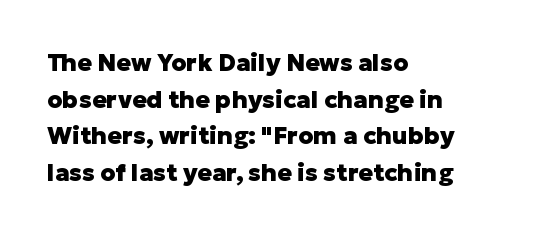
The image shows 24 px bold type, upright; set left-aligned, normal line spacing (1.53x), normal letter spacing, not underlined.
